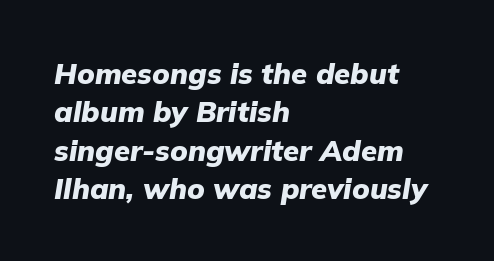
Q: Is the text bold? A: Yes.
Q: Is the text italic (slanted)? A: Yes, it leans right by about 9 degrees.
Q: Is the text underlined? A: No.
Q: How is the paragraph aligned? A: Left-aligned.
Q: Is the spacing between letters normal or unusually wide? A: Normal.
Q: Is the spacing between lines tight, normal or loose? A: Normal.
Q: Width (condensed, normal, or wide)? A: Normal.
Q: Stroke contrast? A: Low.
Q: x-height? A: Medium.
Q: Monospaced? A: No.
